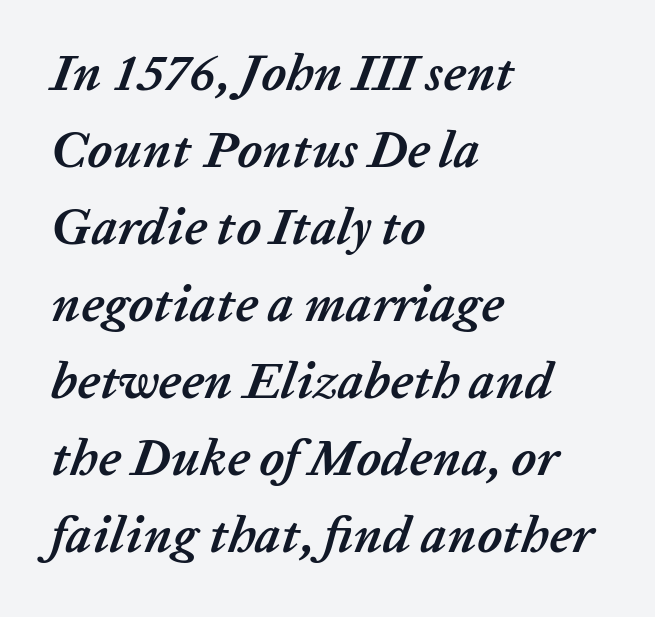
Q: Is the text bold? A: Yes.
Q: Is the text italic (slanted)? A: Yes, it leans right by about 20 degrees.
Q: Is the text underlined? A: No.
Q: How is the paragraph aligned? A: Left-aligned.
Q: Is the spacing between letters normal or unusually wide? A: Normal.
Q: Is the spacing between lines tight, normal or loose? A: Normal.
Q: Width (condensed, normal, or wide)? A: Normal.
Q: Stroke contrast? A: Low.
Q: x-height? A: Medium.
Q: Monospaced? A: No.
